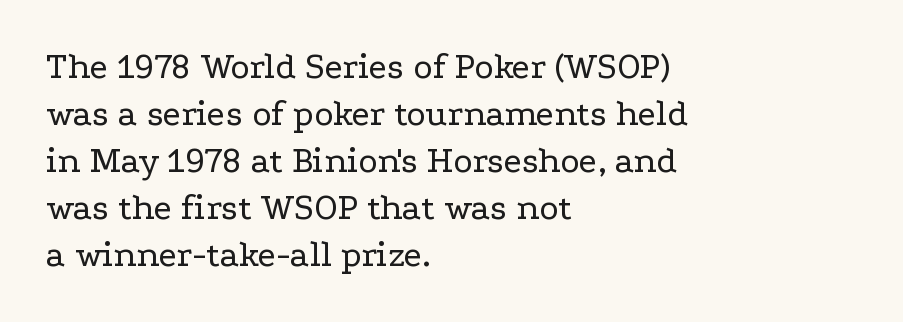
The image shows 37 px regular-weight, wide serif type, upright; set left-aligned, normal line spacing (1.27x), normal letter spacing, not underlined; low stroke contrast and a medium x-height.
